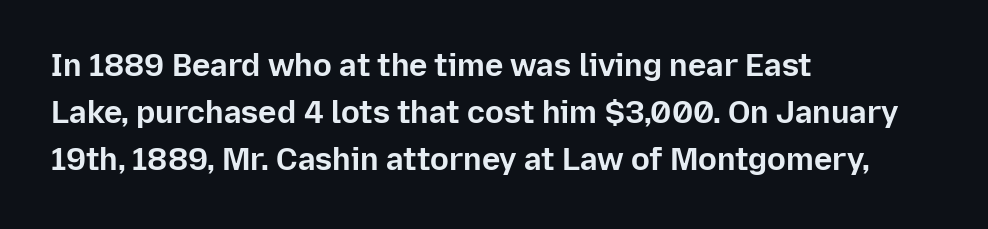
The image shows 31 px bold sans-serif type, upright; set left-aligned, normal line spacing (1.52x), normal letter spacing, not underlined; low stroke contrast and a medium x-height.
